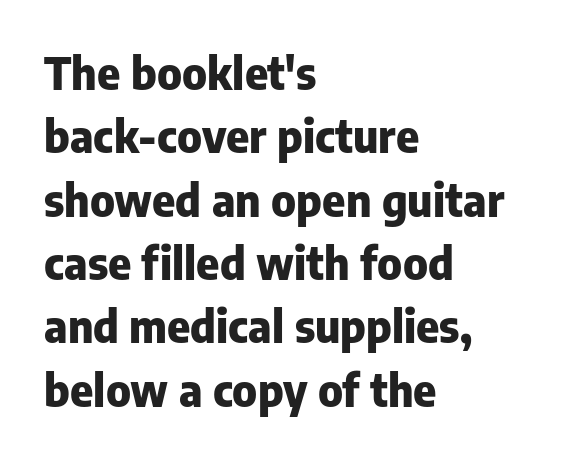
The vertical gap from one line to the next is medium. A typesetter would call this proportional, since set widths differ per character. The font family rendered here belongs to the sans-serif group. I'd describe the lettering as bold — thick and assertive. Check the space under the baseline: it is left empty.
